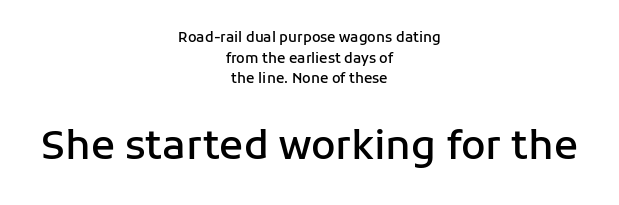
The image shows 40 px semibold sans-serif type, upright; set centered, normal line spacing (1.48x), normal letter spacing, not underlined; the second (bottom) block is 2.86x larger; low stroke contrast and a medium x-height.
